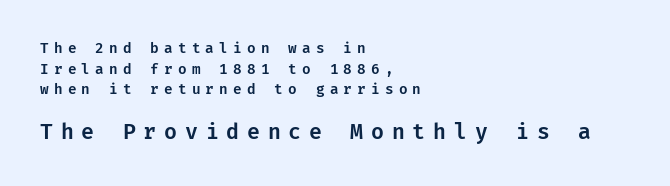
The image shows 21 px text type, upright; set left-aligned, normal line spacing (1.48x), unusually wide letter spacing (+0.37 em), not underlined; the second (bottom) block is 1.5x larger.
